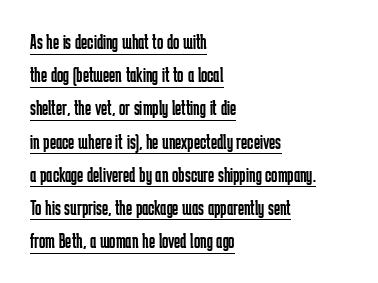
Q: Is the text bold? A: No.
Q: Is the text italic (slanted)? A: No, it is upright.
Q: Is the text underlined? A: Yes.
Q: How is the paragraph aligned? A: Left-aligned.
Q: Is the spacing between letters normal or unusually wide? A: Normal.
Q: Is the spacing between lines tight, normal or loose? A: Normal.
